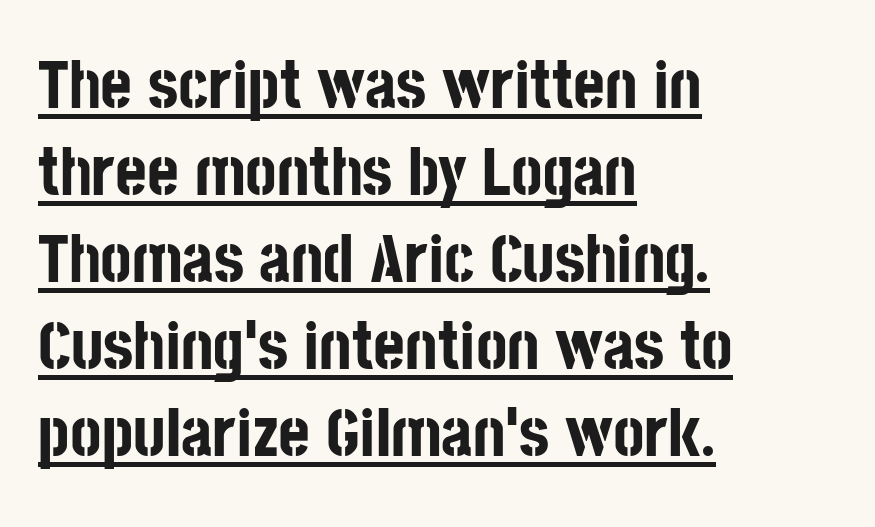
The image shows 68 px bold, condensed sans-serif type, upright; set left-aligned, normal line spacing (1.28x), normal letter spacing, underlined; low stroke contrast and a large x-height.
